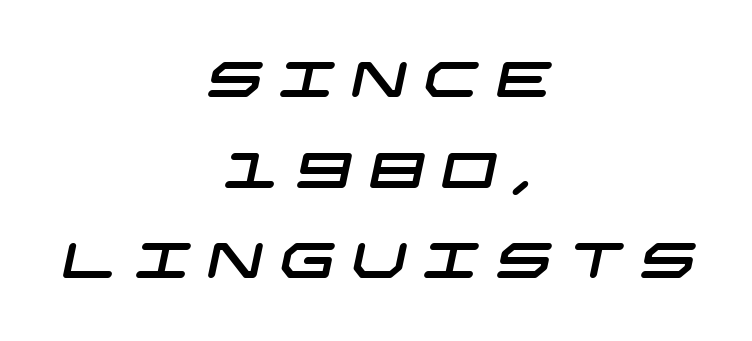
The image shows 49 px wide sans-serif type; set centered, line spacing 1.85x, unusually wide letter spacing (+0.34 em), not underlined; low stroke contrast and a large x-height.
